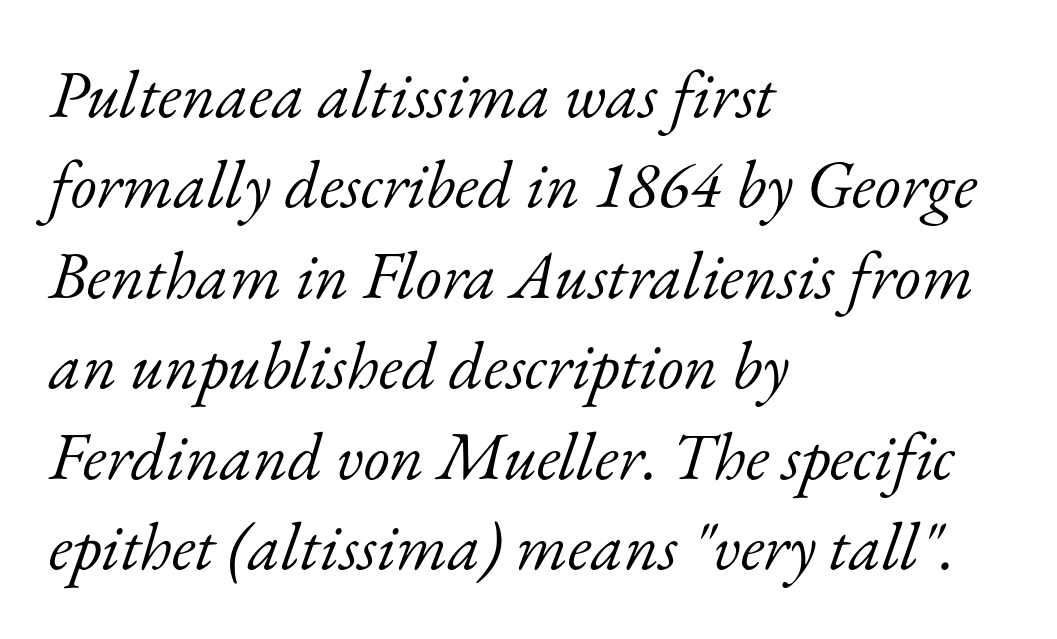
It's the slanting kind of type. Horizontal alignment here is leftward, the default for most running prose. Vertical stems look standard width or narrower in stroke. Default kerning and tracking; the words read as compact shapes. This sample has the flowing, uneven cadence of proportional lettering. Interline gaps are of average width in this sample.
